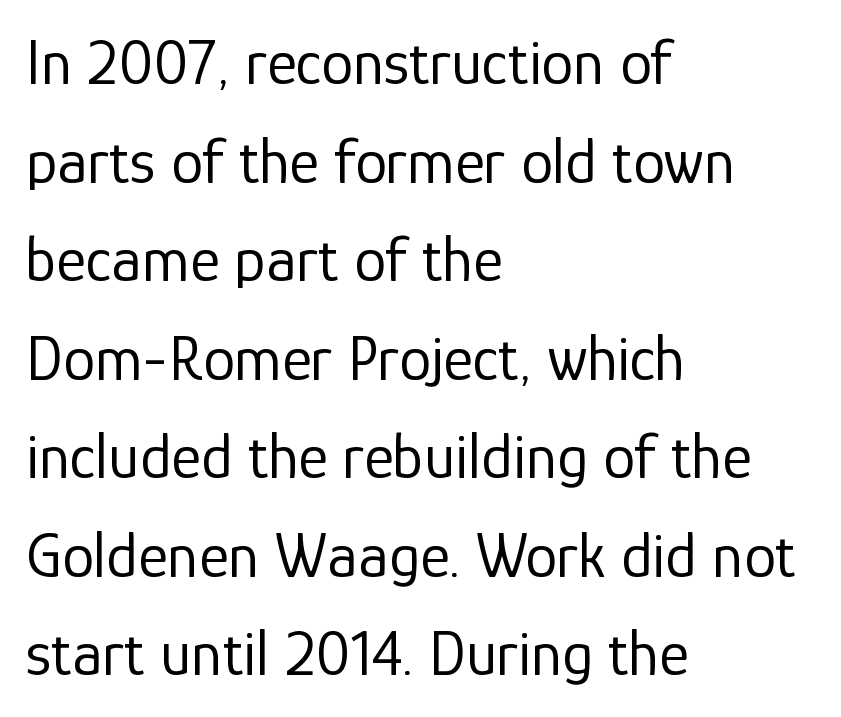
The image shows 64 px regular-weight sans-serif type, upright; set left-aligned, normal line spacing (1.54x), normal letter spacing, not underlined; low stroke contrast and a medium x-height.
